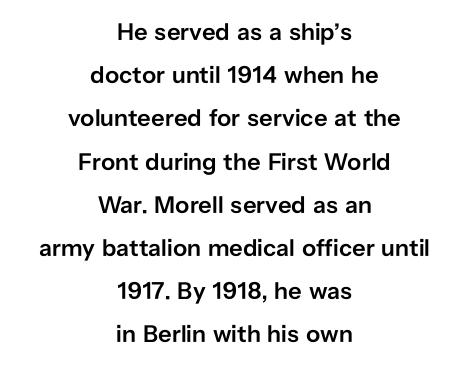
The image shows 24 px text type, upright; set centered, line spacing 1.8x, normal letter spacing, not underlined.
